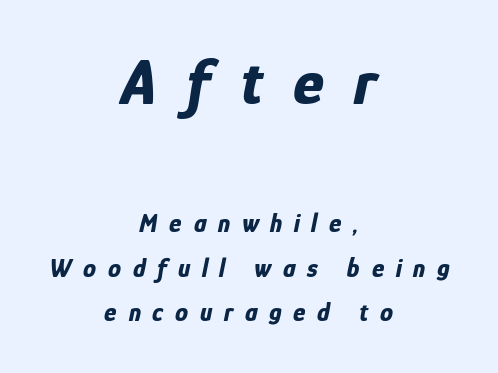
Is the type slanted? Yes — the strokes lean at a clear angle. Compare the two chunks: the upper has the greater cap height. The characters look thick and weighty, a clear bold. Honestly, there is no underline to notice here at all. A centered setting, common on invitations and titles, is used for this passage.
